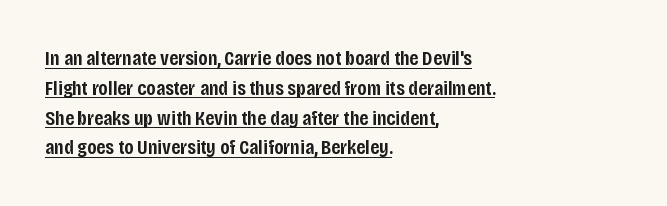
The image shows 21 px text type, upright; set left-aligned, normal line spacing (1.42x), normal letter spacing, underlined.
